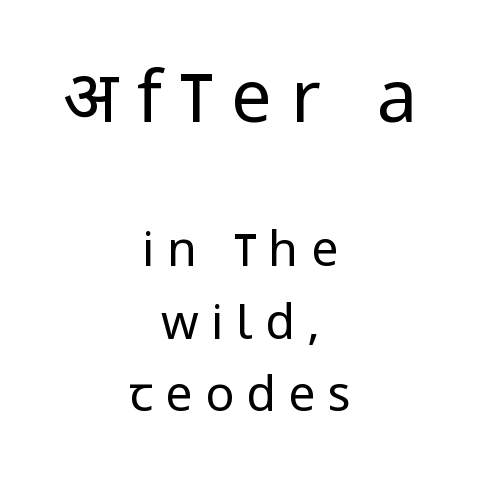
Looks like regular typesetting: each glyph gets only the width it needs. You can tell from the bare stems that sans-serif type was used. Unmarked baselines from the first word to the last. The passage shown is not bold in any degree.
